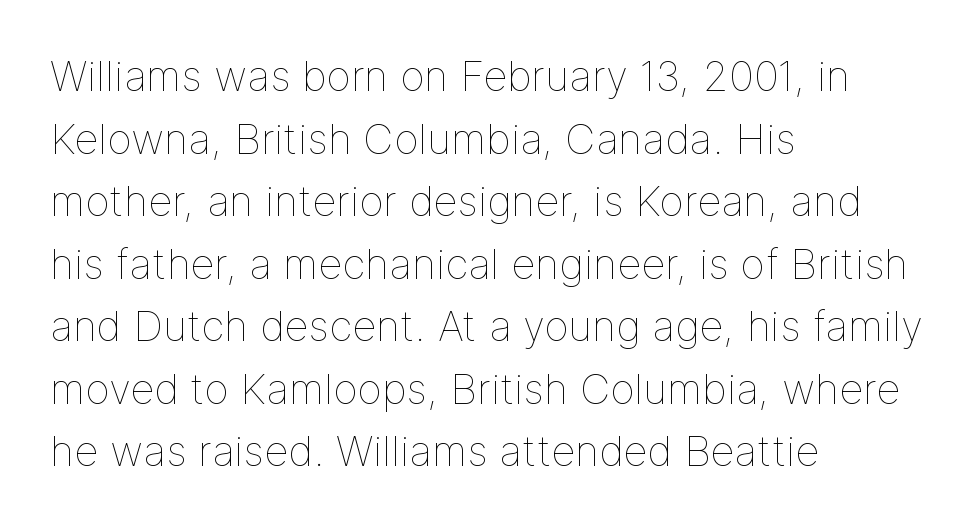
Q: Is the text bold? A: No.
Q: Is the text italic (slanted)? A: No, it is upright.
Q: Is the text underlined? A: No.
Q: How is the paragraph aligned? A: Left-aligned.
Q: Is the spacing between letters normal or unusually wide? A: Normal.
Q: Is the spacing between lines tight, normal or loose? A: Normal.
Q: Width (condensed, normal, or wide)? A: Normal.
Q: Stroke contrast? A: Low.
Q: x-height? A: Medium.
Q: Monospaced? A: No.
